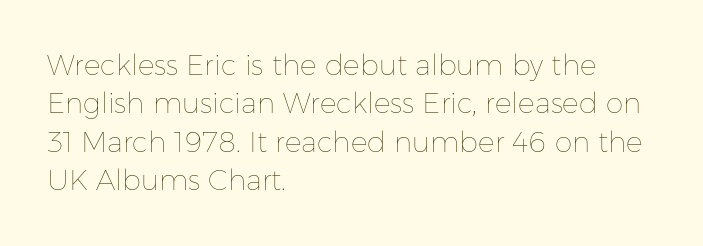
{"italic": "no", "bold": "no", "weight": "thin", "width": "normal", "stroke_contrast": "low", "x_height": "medium", "monospaced": "no", "underline": "no", "align": "left", "line_spacing": "normal", "line_spacing_ratio": 1.37, "letter_spacing": "normal", "letter_spacing_em": 0.0, "glyph_px": 28}
